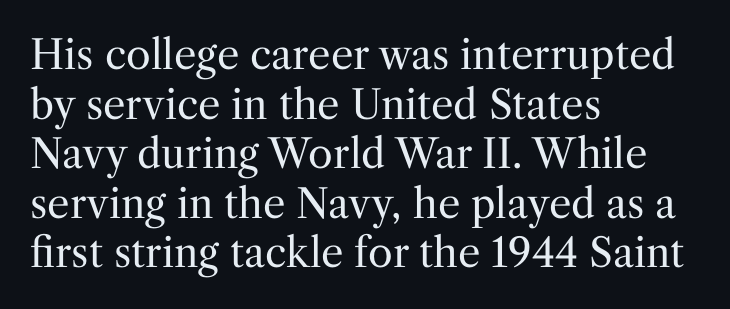
{"serif": "yes", "italic": "no", "bold": "no", "weight": "regular", "width": "normal", "stroke_contrast": "medium", "x_height": "medium", "monospaced": "no", "underline": "no", "align": "left", "line_spacing_ratio": 1.24, "letter_spacing": "normal", "letter_spacing_em": 0.0, "glyph_px": 40}
